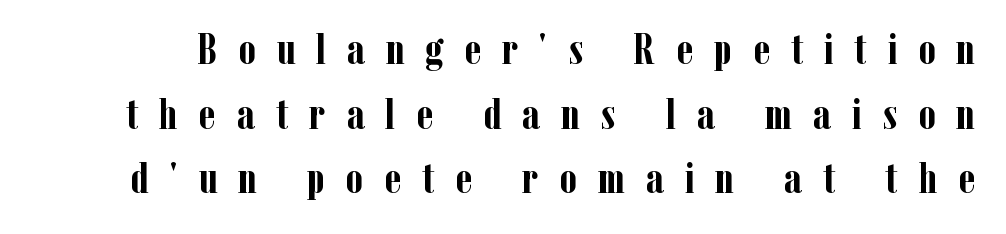
Q: Is the text bold? A: Yes.
Q: Is the text italic (slanted)? A: No, it is upright.
Q: Is the typeface a serif or a sans-serif typeface? A: Serif.
Q: Is the text underlined? A: No.
Q: Is the spacing between letters normal or unusually wide? A: Unusually wide.
Q: Is the spacing between lines tight, normal or loose? A: Normal.
Q: Width (condensed, normal, or wide)? A: Condensed.
Q: Stroke contrast? A: Low.
Q: x-height? A: Medium.
Q: Monospaced? A: No.
